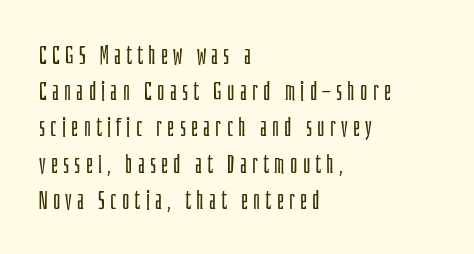
Q: Is the text bold? A: No.
Q: Is the text italic (slanted)? A: No, it is upright.
Q: Is the text underlined? A: No.
Q: How is the paragraph aligned? A: Left-aligned.
Q: Is the spacing between letters normal or unusually wide? A: Unusually wide.
Q: Is the spacing between lines tight, normal or loose? A: Normal.
